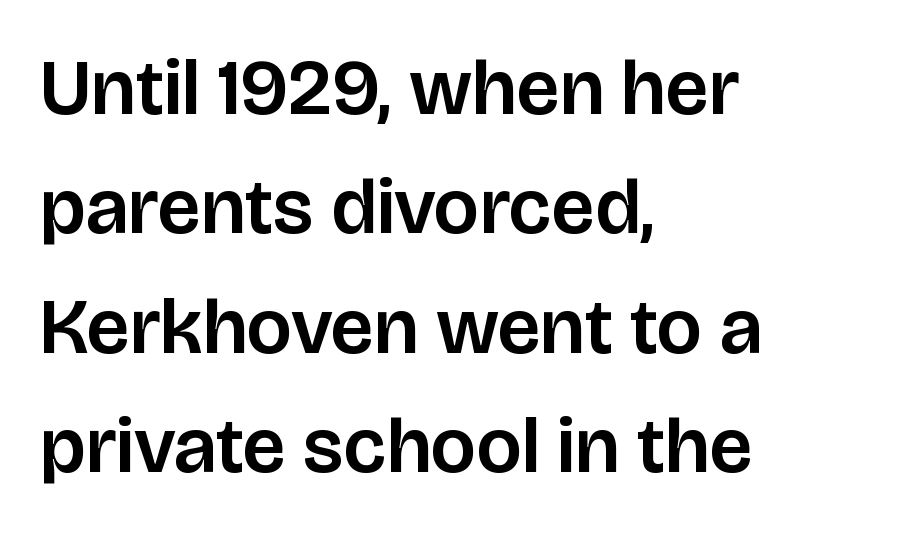
Q: Is the text italic (slanted)? A: No, it is upright.
Q: Is the typeface a serif or a sans-serif typeface? A: Sans-serif.
Q: Is the text underlined? A: No.
Q: How is the paragraph aligned? A: Left-aligned.
Q: Is the spacing between letters normal or unusually wide? A: Normal.
Q: Is the spacing between lines tight, normal or loose? A: Normal.
Q: Width (condensed, normal, or wide)? A: Normal.
Q: Stroke contrast? A: Low.
Q: x-height? A: Large.
Q: Monospaced? A: No.
